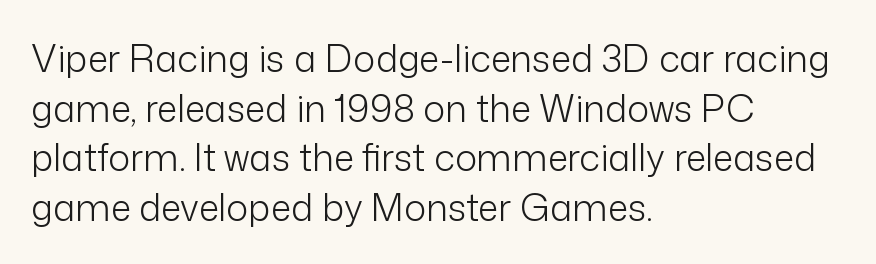
Q: Is the text bold? A: No.
Q: Is the text italic (slanted)? A: No, it is upright.
Q: Is the typeface a serif or a sans-serif typeface? A: Sans-serif.
Q: Is the text underlined? A: No.
Q: How is the paragraph aligned? A: Left-aligned.
Q: Is the spacing between letters normal or unusually wide? A: Normal.
Q: Is the spacing between lines tight, normal or loose? A: Normal.
Q: Width (condensed, normal, or wide)? A: Normal.
Q: Stroke contrast? A: Low.
Q: x-height? A: Medium.
Q: Monospaced? A: No.
